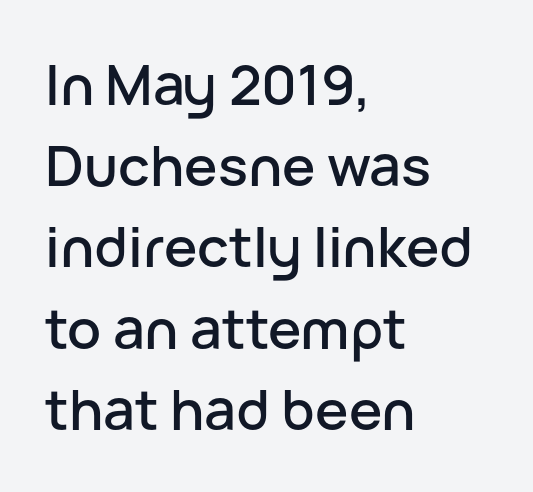
{"serif": "no", "italic": "no", "width": "normal", "stroke_contrast": "low", "x_height": "medium", "monospaced": "no", "underline": "no", "align": "left", "line_spacing": "normal", "line_spacing_ratio": 1.45, "letter_spacing": "normal", "letter_spacing_em": 0.0, "glyph_px": 56}
